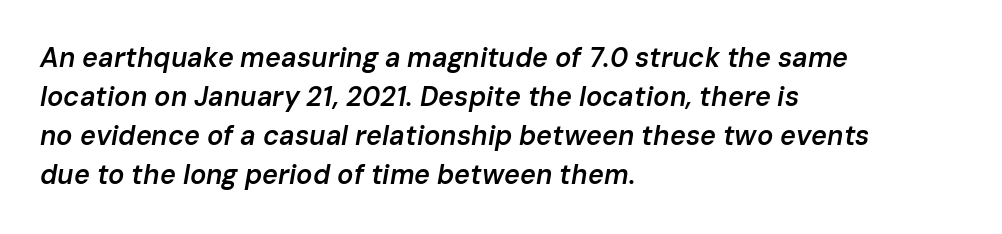
{"italic": "yes", "lean": "right", "slant_degrees": 10, "bold": "semi", "underline": "no", "align": "left", "line_spacing": "normal", "line_spacing_ratio": 1.45, "letter_spacing": "normal", "letter_spacing_em": 0.0, "glyph_px": 27}
